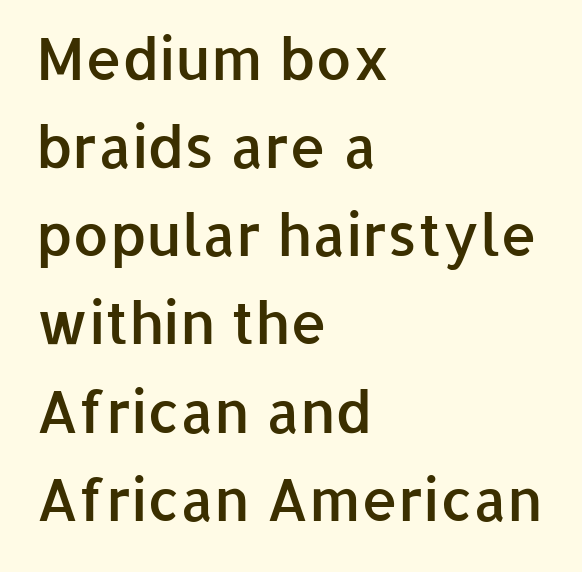
Q: Is the text bold? A: Semi-bold.
Q: Is the text italic (slanted)? A: No, it is upright.
Q: Is the typeface a serif or a sans-serif typeface? A: Sans-serif.
Q: Is the text underlined? A: No.
Q: How is the paragraph aligned? A: Left-aligned.
Q: Is the spacing between letters normal or unusually wide? A: Normal.
Q: Is the spacing between lines tight, normal or loose? A: Normal.
Q: Width (condensed, normal, or wide)? A: Normal.
Q: Stroke contrast? A: Low.
Q: x-height? A: Medium.
Q: Monospaced? A: No.
